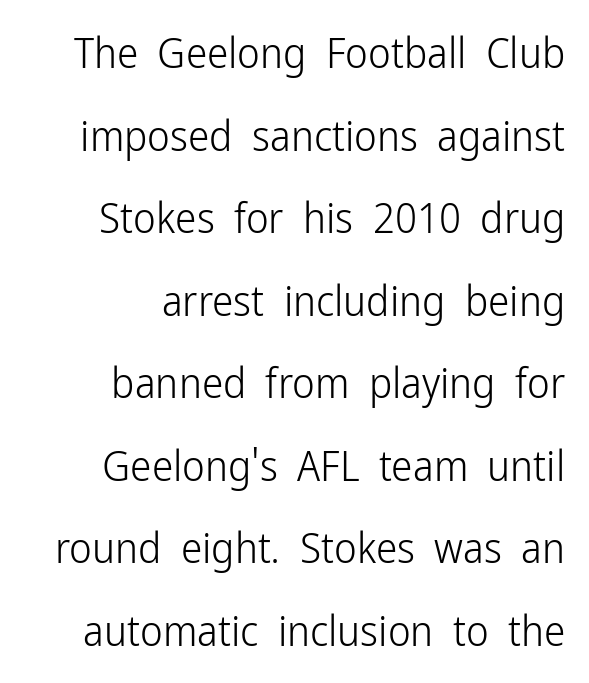
Q: Is the text bold? A: No.
Q: Is the text italic (slanted)? A: No, it is upright.
Q: Is the typeface a serif or a sans-serif typeface? A: Sans-serif.
Q: Is the text underlined? A: No.
Q: How is the paragraph aligned? A: Right-aligned.
Q: Is the spacing between letters normal or unusually wide? A: Normal.
Q: Is the spacing between lines tight, normal or loose? A: Loose.
Q: Width (condensed, normal, or wide)? A: Condensed.
Q: Stroke contrast? A: Low.
Q: x-height? A: Medium.
Q: Monospaced? A: No.
